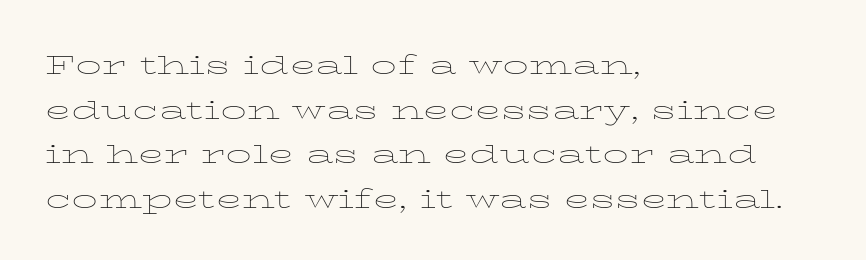
The image shows 34 px thin, wide type, upright; set left-aligned, normal line spacing (1.31x), normal letter spacing, not underlined; low stroke contrast and a medium x-height.
